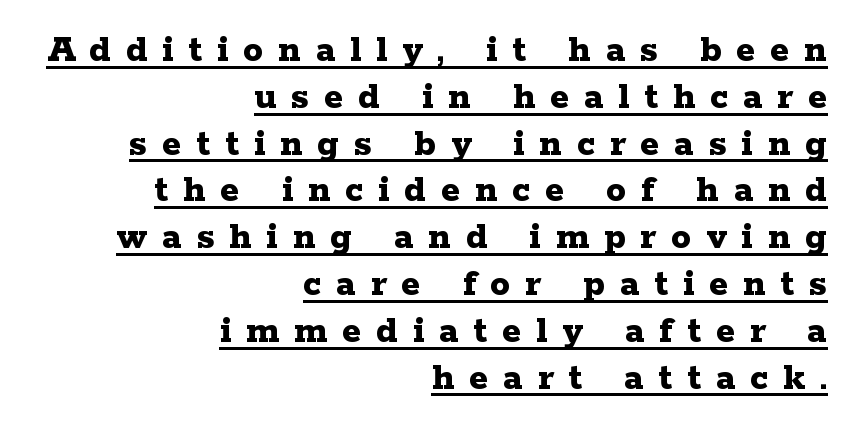
{"serif": "yes", "italic": "no", "bold": "yes", "weight": "bold", "width": "wide", "stroke_contrast": "low", "x_height": "medium", "monospaced": "no", "underline": "yes", "align": "right", "line_spacing_ratio": 1.17, "letter_spacing": "wide", "letter_spacing_em": 0.37, "glyph_px": 40}
